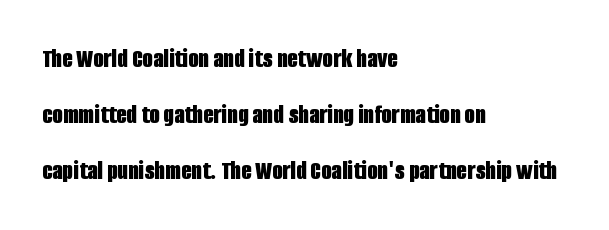
Q: Is the text bold? A: Yes.
Q: Is the text italic (slanted)? A: No, it is upright.
Q: Is the text underlined? A: No.
Q: How is the paragraph aligned? A: Left-aligned.
Q: Is the spacing between letters normal or unusually wide? A: Normal.
Q: Is the spacing between lines tight, normal or loose? A: Loose.
